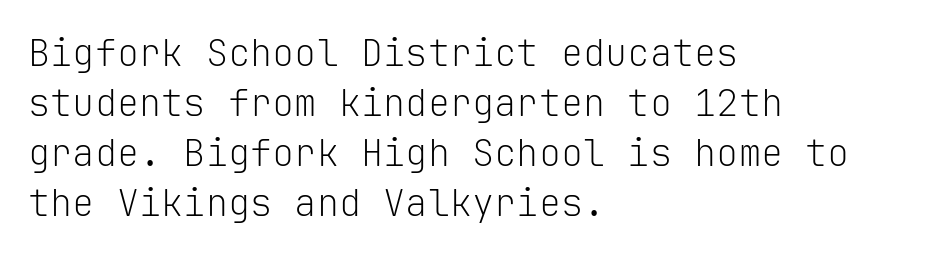
The glyphs are unaccompanied by any horizontal stroke below them. This is not heavy type; no bold has been used. Compared with typical paragraphs, the rows here are spaced about the same. Is the letter spacing exaggerated? No — it looks like the ordinary default.
